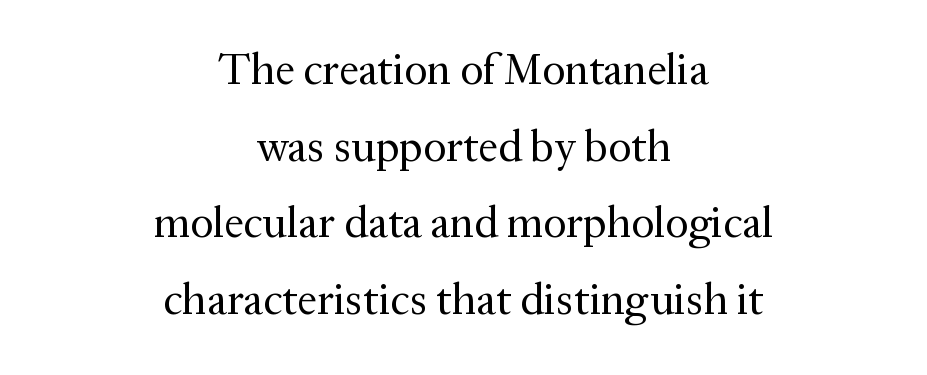
A typesetter would call this zero additional tracking. If you drew a line through each stem, it would be perfectly vertical. Casual observation: everything's sitting right in the middle. Serifs: yes, visible at the terminals of the letterforms.
